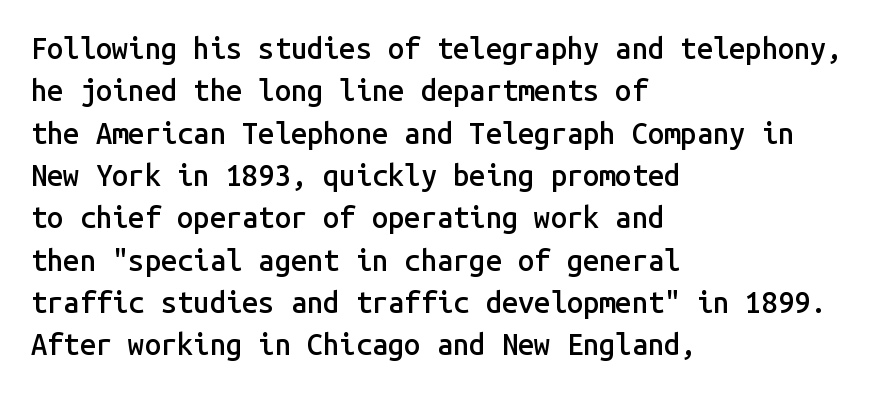
Look at the bottom of the vertical strokes: they stop flat, with no serifs. The glyphs have the mass of a demibold cut, below bold. How would I describe the line gaps? Plain and ordinary. Alignment: flush left. A typesetter would call this monospace, since all characters share one set width.
